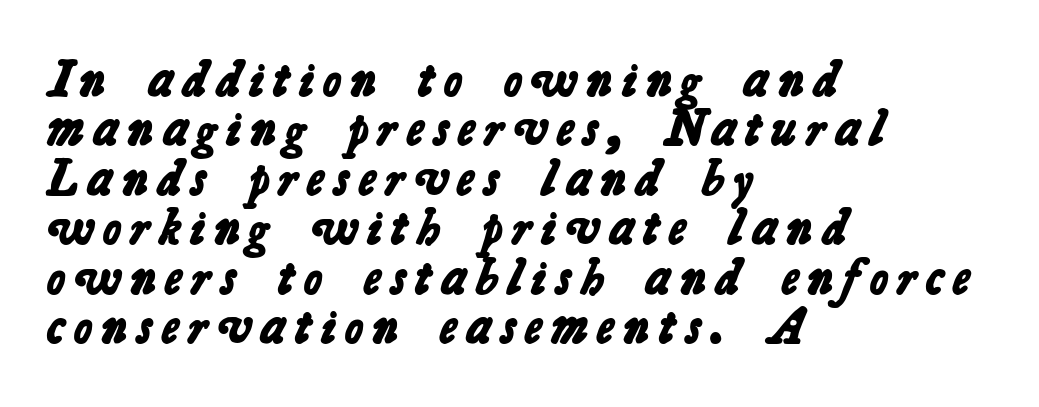
Q: Is the text bold? A: Yes.
Q: Is the typeface a serif or a sans-serif typeface? A: Sans-serif.
Q: Is the text underlined? A: No.
Q: How is the paragraph aligned? A: Left-aligned.
Q: Is the spacing between lines tight, normal or loose? A: Tight.
Q: Width (condensed, normal, or wide)? A: Normal.
Q: Stroke contrast? A: Low.
Q: x-height? A: Medium.
Q: Monospaced? A: No.
